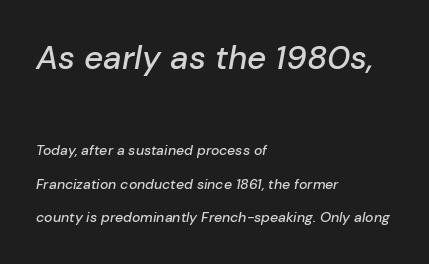
Q: Is the text italic (slanted)? A: Yes, it leans right by about 10 degrees.
Q: Is the text underlined? A: No.
Q: How is the paragraph aligned? A: Left-aligned.
Q: Is the spacing between letters normal or unusually wide? A: Normal.
Q: Is the spacing between lines tight, normal or loose? A: Loose.
Q: Which block of text is set in a larger size, the first (top) or the second (bottom)? A: The first (top) one.
Q: Width (condensed, normal, or wide)? A: Normal.
Q: Stroke contrast? A: Low.
Q: x-height? A: Medium.
Q: Monospaced? A: No.
